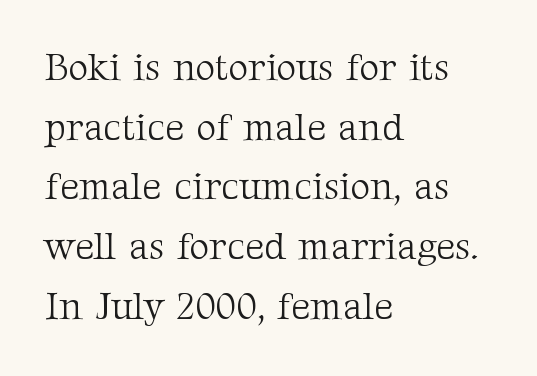
{"serif": "yes", "italic": "no", "bold": "no", "weight": "light", "width": "normal", "stroke_contrast": "medium", "x_height": "medium", "monospaced": "no", "underline": "no", "align": "left", "line_spacing": "normal", "line_spacing_ratio": 1.57, "letter_spacing": "normal", "letter_spacing_em": 0.0, "glyph_px": 38}
